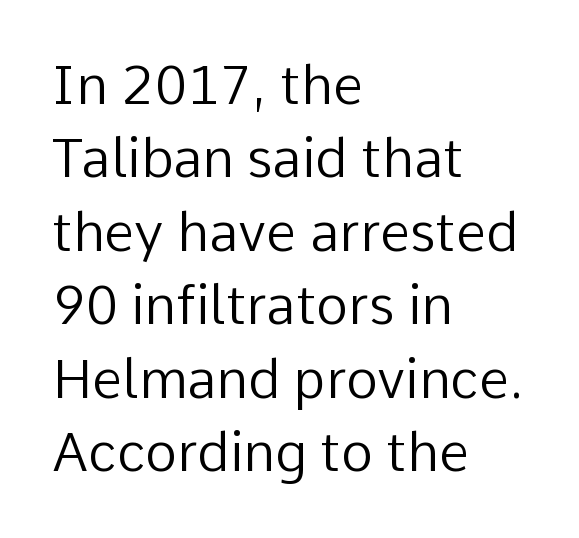
Rendered with straight, roman letterforms. Is there much room between lines? A standard amount, neither cramped nor airy. All the whitespace from short lines collects on the right. Type style note: lacks serifs.
